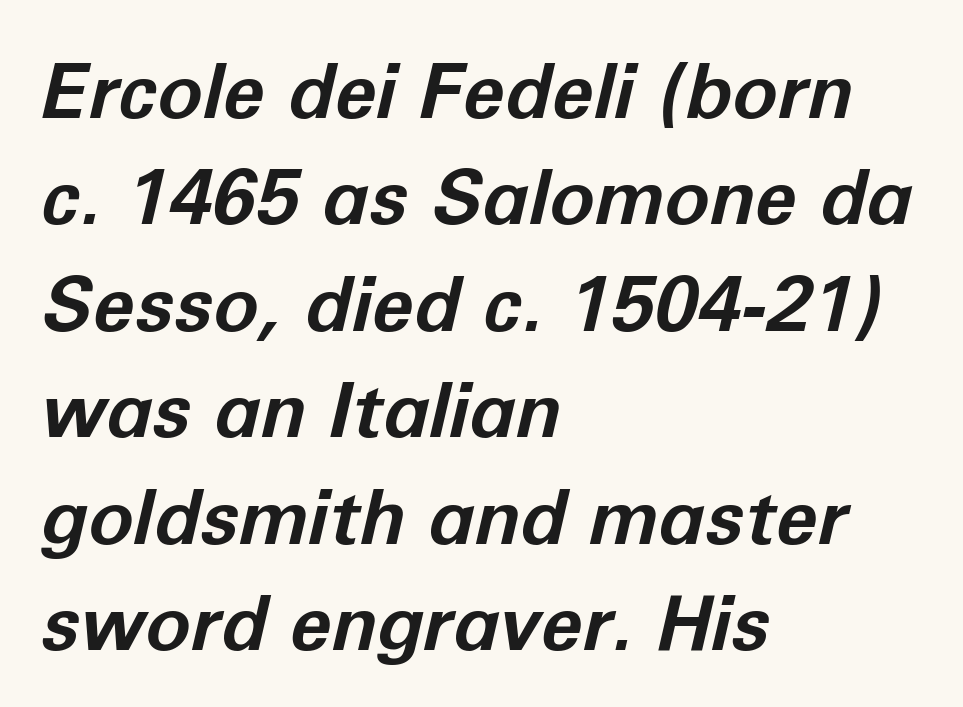
In terms of weight, the rendering is a true, heavy bold. The zone under the glyphs is completely vacant. Words appear dense and cohesive because spacing is normal. Notice how descenders clear the ascenders below comfortably — that's standard leading. Teacher's note: observe the even left margin — that is flush-left alignment.
